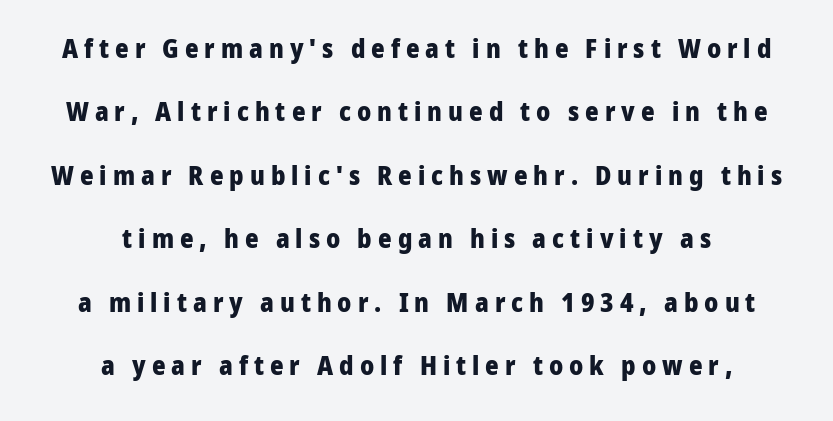
{"italic": "no", "bold": "yes", "underline": "no", "align": "center", "line_spacing": "loose", "line_spacing_ratio": 2.44, "letter_spacing": "wide", "letter_spacing_em": 0.23, "glyph_px": 26}
